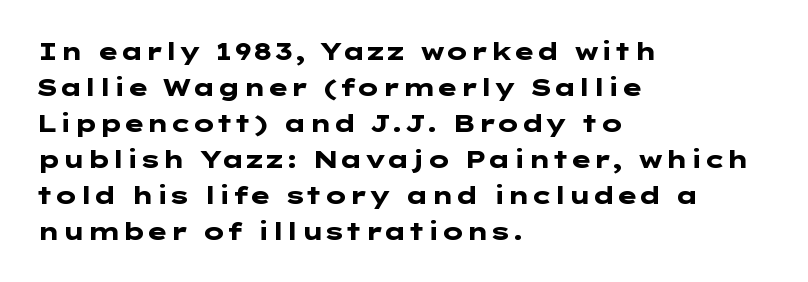
{"italic": "no", "bold": "yes", "underline": "no", "align": "left", "line_spacing": "normal", "line_spacing_ratio": 1.5, "letter_spacing": "normal", "letter_spacing_em": 0.0, "glyph_px": 24}
